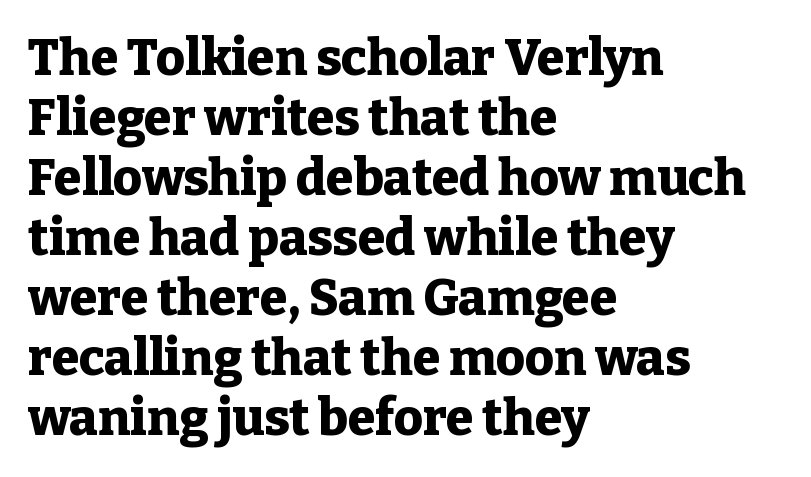
Q: Is the text bold? A: Yes.
Q: Is the text italic (slanted)? A: No, it is upright.
Q: Is the typeface a serif or a sans-serif typeface? A: Serif.
Q: Is the text underlined? A: No.
Q: How is the paragraph aligned? A: Left-aligned.
Q: Is the spacing between letters normal or unusually wide? A: Normal.
Q: Width (condensed, normal, or wide)? A: Normal.
Q: Stroke contrast? A: Low.
Q: x-height? A: Medium.
Q: Monospaced? A: No.
